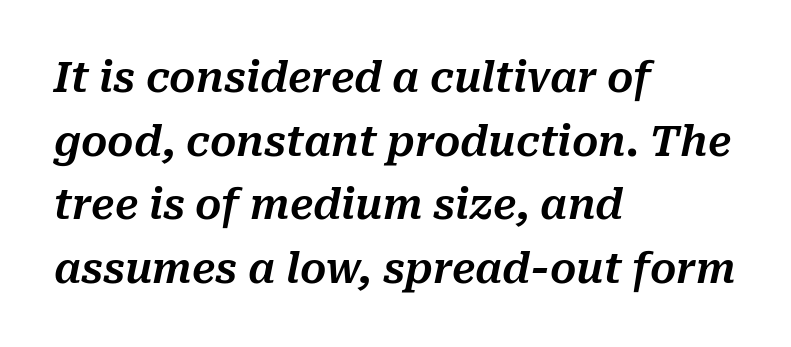
Line starts are locked; line ends wander. Underlining? Definitely not there. The letterforms sit shoulder to shoulder at normal distance. Note the varied advance widths — an 'i' is clearly narrower than an 'm'. An italicized treatment has been applied to the whole sample. Summary of vertical rhythm: regular, with standard interline spacing.
